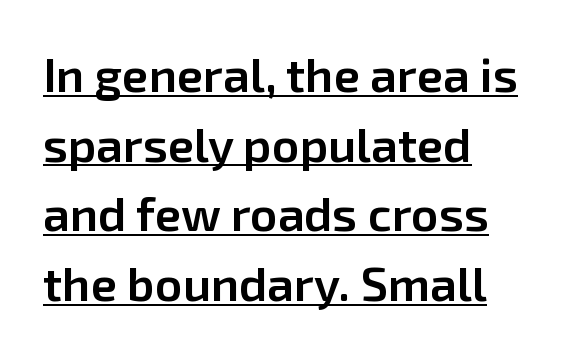
Q: Is the text bold? A: Semi-bold.
Q: Is the text italic (slanted)? A: No, it is upright.
Q: Is the typeface a serif or a sans-serif typeface? A: Sans-serif.
Q: Is the text underlined? A: Yes.
Q: How is the paragraph aligned? A: Left-aligned.
Q: Is the spacing between letters normal or unusually wide? A: Normal.
Q: Is the spacing between lines tight, normal or loose? A: Normal.
Q: Width (condensed, normal, or wide)? A: Normal.
Q: Stroke contrast? A: Low.
Q: x-height? A: Medium.
Q: Monospaced? A: No.
